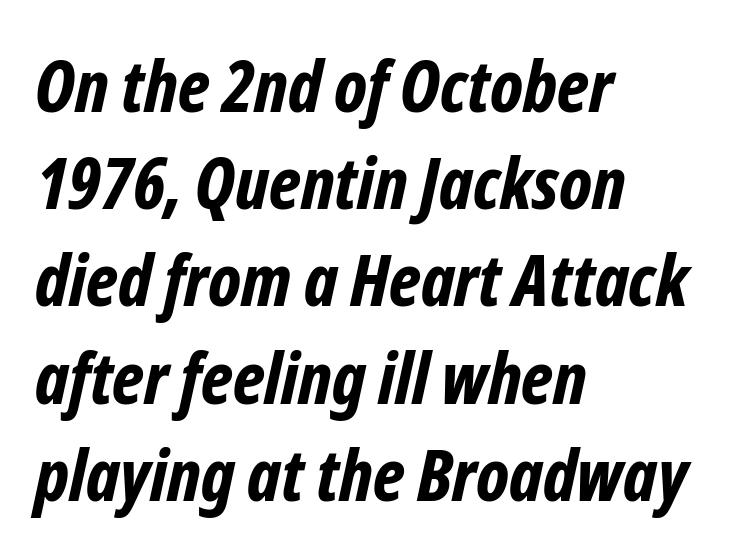
Q: Is the text bold? A: Yes.
Q: Is the text italic (slanted)? A: Yes, it leans right by about 12 degrees.
Q: Is the text underlined? A: No.
Q: How is the paragraph aligned? A: Left-aligned.
Q: Is the spacing between letters normal or unusually wide? A: Normal.
Q: Is the spacing between lines tight, normal or loose? A: Normal.
Q: Width (condensed, normal, or wide)? A: Condensed.
Q: Stroke contrast? A: Low.
Q: x-height? A: Medium.
Q: Monospaced? A: No.
